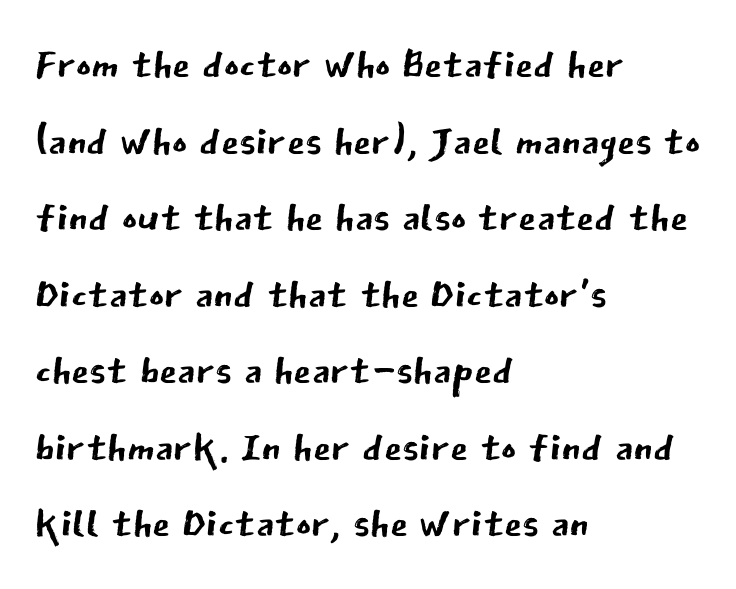
Q: Is the text bold? A: No.
Q: Is the text italic (slanted)? A: No, it is upright.
Q: Is the typeface a serif or a sans-serif typeface? A: Sans-serif.
Q: Is the text underlined? A: No.
Q: How is the paragraph aligned? A: Left-aligned.
Q: Is the spacing between letters normal or unusually wide? A: Normal.
Q: Is the spacing between lines tight, normal or loose? A: Normal.
Q: Width (condensed, normal, or wide)? A: Normal.
Q: Stroke contrast? A: Low.
Q: x-height? A: Medium.
Q: Monospaced? A: No.
